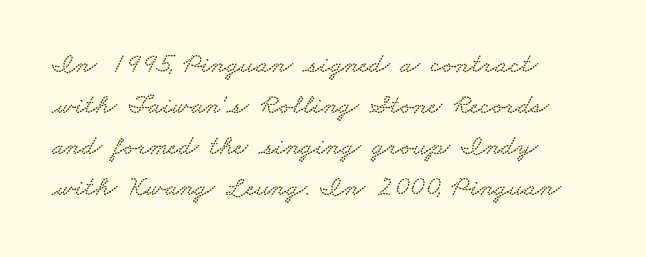
{"serif": "yes", "width": "wide", "stroke_contrast": "low", "x_height": "small", "monospaced": "no", "underline": "no", "align": "left", "line_spacing": "normal", "line_spacing_ratio": 1.47, "letter_spacing": "normal", "letter_spacing_em": 0.0, "glyph_px": 28}
